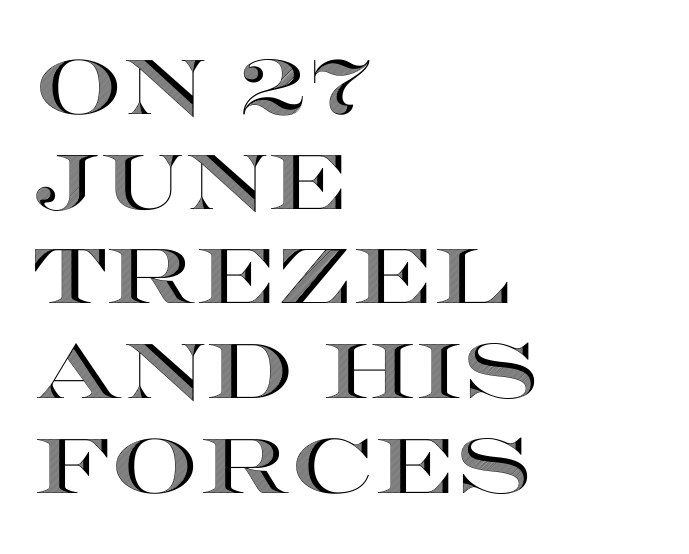
{"italic": "no", "width": "wide", "x_height": "large", "monospaced": "no", "underline": "no", "align": "left", "line_spacing_ratio": 1.23, "letter_spacing": "normal", "letter_spacing_em": 0.0, "glyph_px": 77}
